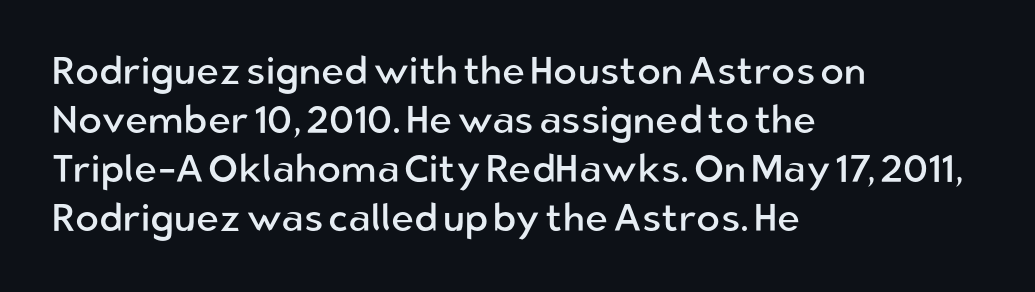
Q: Is the text bold? A: No.
Q: Is the text italic (slanted)? A: No, it is upright.
Q: Is the typeface a serif or a sans-serif typeface? A: Sans-serif.
Q: Is the text underlined? A: No.
Q: How is the paragraph aligned? A: Left-aligned.
Q: Is the spacing between letters normal or unusually wide? A: Normal.
Q: Is the spacing between lines tight, normal or loose? A: Normal.
Q: Width (condensed, normal, or wide)? A: Normal.
Q: Stroke contrast? A: Low.
Q: x-height? A: Medium.
Q: Monospaced? A: No.
